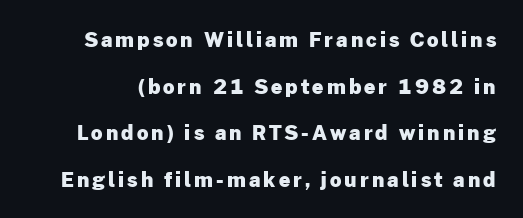
Rendered with straight, roman letterforms. Does the leading feel generous? Absolutely, it's lavish. Each row of text sits above clean, open space. Every letter is thick-stroked: bold, no question.
